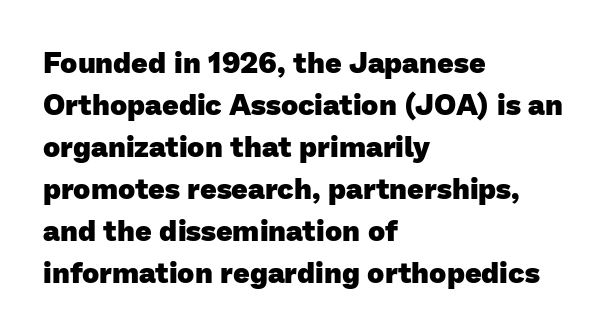
{"serif": "no", "bold": "yes", "weight": "heavy", "width": "normal", "stroke_contrast": "low", "x_height": "medium", "monospaced": "no", "underline": "no", "align": "left", "line_spacing": "normal", "line_spacing_ratio": 1.45, "letter_spacing": "normal", "letter_spacing_em": 0.0, "glyph_px": 29}
